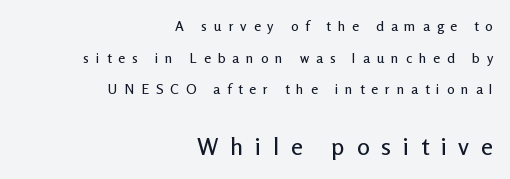
{"italic": "no", "underline": "no", "align": "right", "line_spacing": "loose", "line_spacing_ratio": 2.26, "letter_spacing": "wide", "letter_spacing_em": 0.49, "larger_block": "second", "size_ratio": 1.71, "glyph_px": 24}
